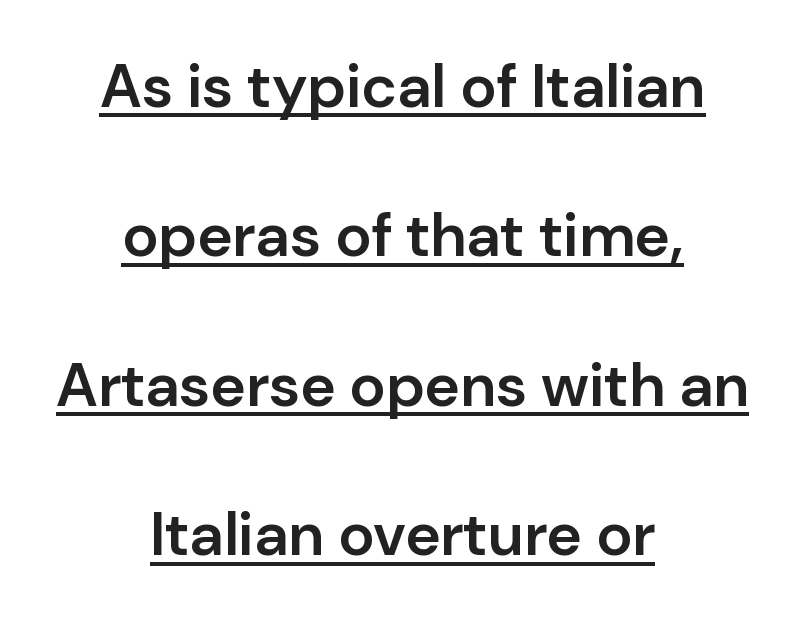
Proportional: the letters do not fall into vertical columns. Nobody touched the tracking dial on this one. Italic? Not at all — the glyphs are vertical. The passage shown is semibold, sitting just below true bold. Baseline-to-baseline distance is far greater than the letter height.
